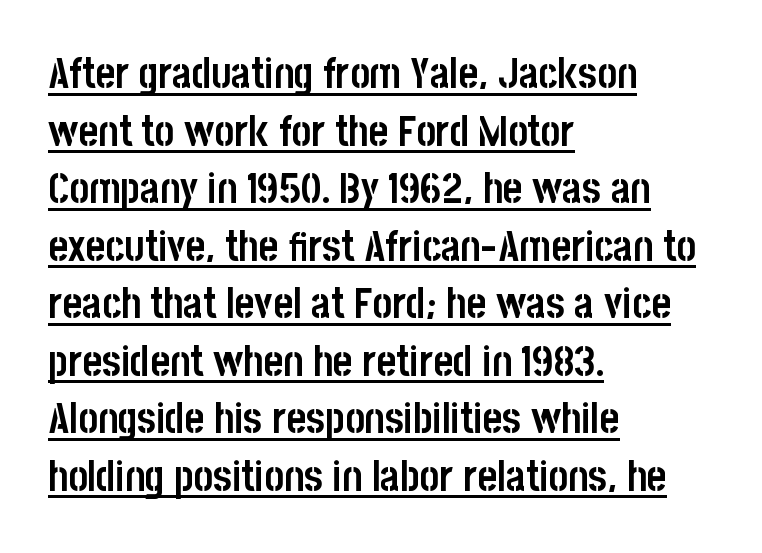
Q: Is the text bold? A: Yes.
Q: Is the text italic (slanted)? A: No, it is upright.
Q: Is the typeface a serif or a sans-serif typeface? A: Sans-serif.
Q: Is the text underlined? A: Yes.
Q: How is the paragraph aligned? A: Left-aligned.
Q: Is the spacing between letters normal or unusually wide? A: Normal.
Q: Is the spacing between lines tight, normal or loose? A: Normal.
Q: Width (condensed, normal, or wide)? A: Condensed.
Q: Stroke contrast? A: Low.
Q: x-height? A: Large.
Q: Monospaced? A: No.
